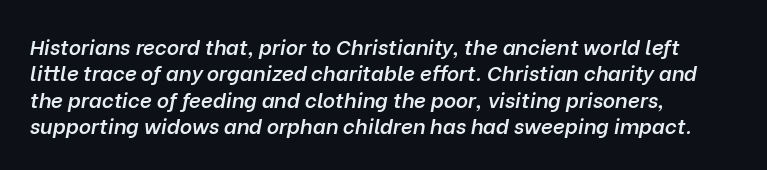
The image shows 21 px text type, italic (leaning right); set left-aligned, normal line spacing (1.26x), normal letter spacing, not underlined.
